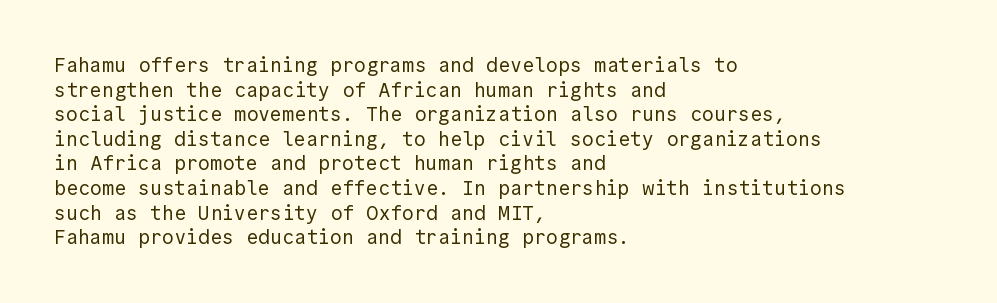
Q: Is the text bold? A: No.
Q: Is the text italic (slanted)? A: No, it is upright.
Q: Is the text underlined? A: No.
Q: How is the paragraph aligned? A: Left-aligned.
Q: Is the spacing between letters normal or unusually wide? A: Normal.
